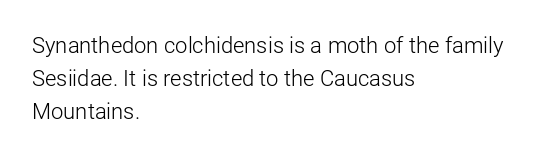
{"italic": "no", "bold": "no", "underline": "no", "align": "left", "line_spacing": "normal", "line_spacing_ratio": 1.49, "letter_spacing": "normal", "letter_spacing_em": 0.0, "glyph_px": 22}
